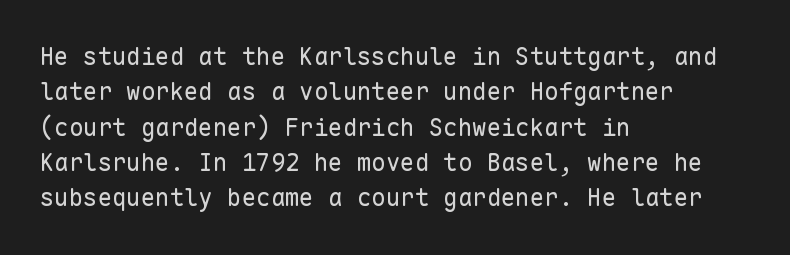
The image shows 24 px text type, upright; set left-aligned, normal line spacing (1.47x), normal letter spacing, not underlined.
